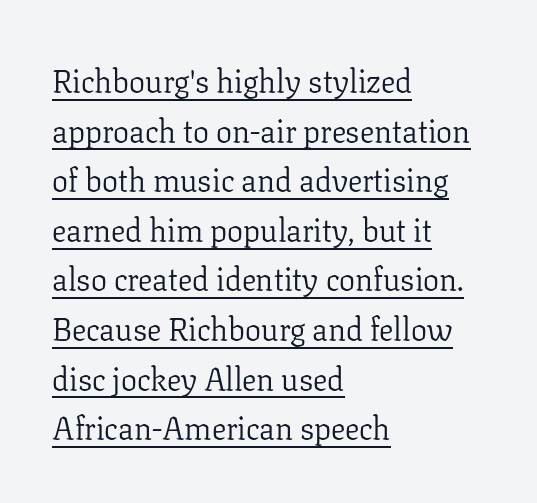
{"serif": "yes", "italic": "no", "bold": "no", "weight": "light", "width": "normal", "stroke_contrast": "low", "x_height": "medium", "monospaced": "no", "underline": "yes", "align": "left", "line_spacing": "normal", "line_spacing_ratio": 1.55, "letter_spacing": "normal", "letter_spacing_em": 0.0, "glyph_px": 32}
